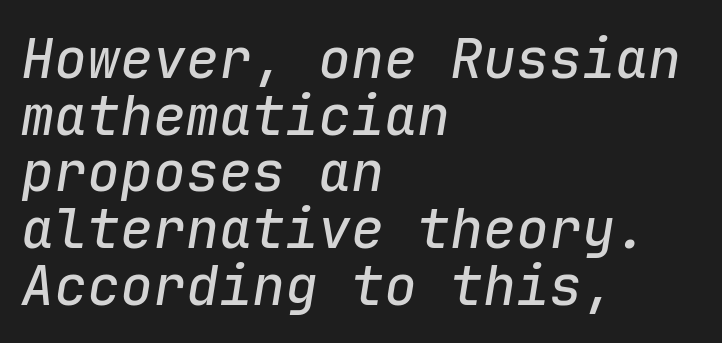
{"italic": "yes", "lean": "right", "slant_degrees": 9, "width": "normal", "stroke_contrast": "low", "x_height": "medium", "monospaced": "yes", "underline": "no", "align": "left", "line_spacing": "tight", "line_spacing_ratio": 1.03, "letter_spacing": "normal", "letter_spacing_em": 0.0, "glyph_px": 55}
